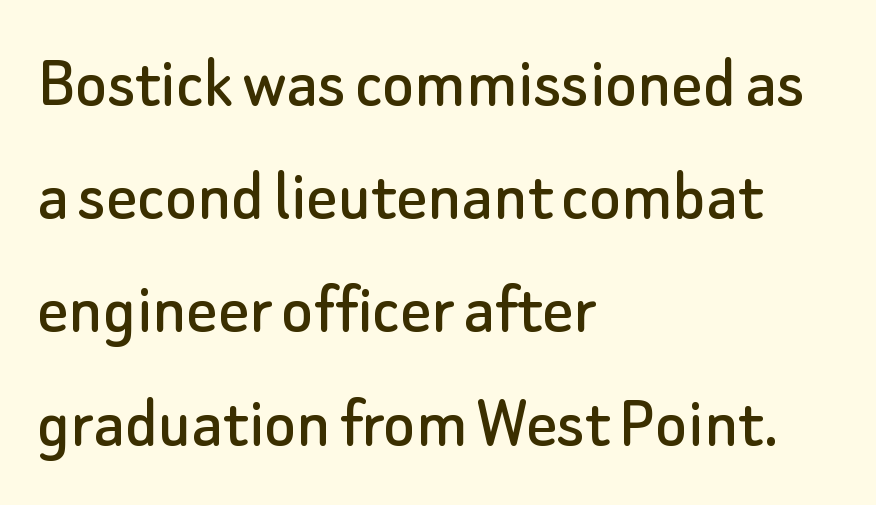
Q: Is the text italic (slanted)? A: No, it is upright.
Q: Is the typeface a serif or a sans-serif typeface? A: Sans-serif.
Q: Is the text underlined? A: No.
Q: How is the paragraph aligned? A: Left-aligned.
Q: Is the spacing between letters normal or unusually wide? A: Normal.
Q: Is the spacing between lines tight, normal or loose? A: Normal.
Q: Width (condensed, normal, or wide)? A: Normal.
Q: Stroke contrast? A: Low.
Q: x-height? A: Small.
Q: Monospaced? A: No.
